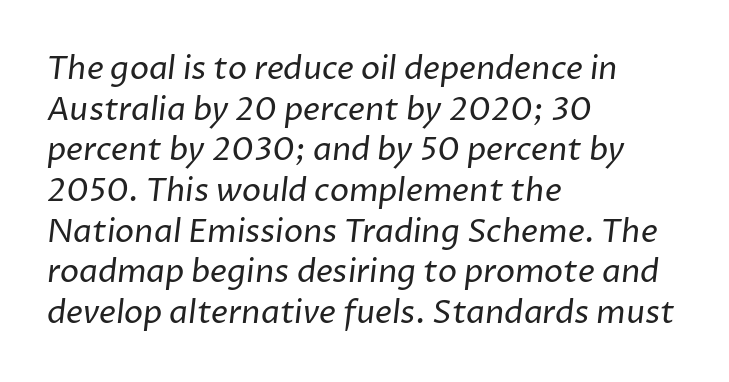
Q: Is the text bold? A: No.
Q: Is the typeface a serif or a sans-serif typeface? A: Sans-serif.
Q: Is the text underlined? A: No.
Q: How is the paragraph aligned? A: Left-aligned.
Q: Is the spacing between letters normal or unusually wide? A: Normal.
Q: Is the spacing between lines tight, normal or loose? A: Normal.
Q: Width (condensed, normal, or wide)? A: Normal.
Q: Stroke contrast? A: Low.
Q: x-height? A: Medium.
Q: Monospaced? A: No.
